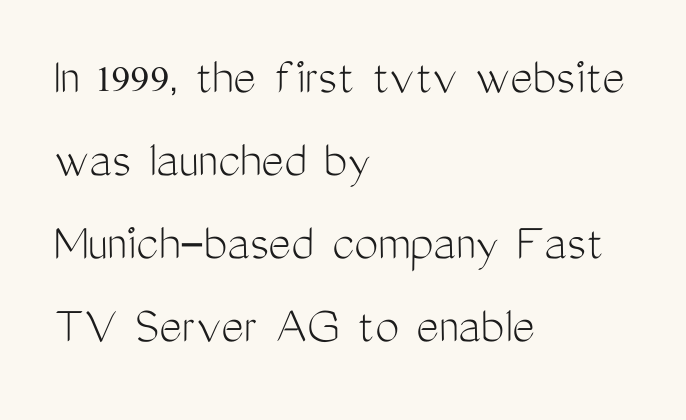
Q: Is the text bold? A: No.
Q: Is the text italic (slanted)? A: No, it is upright.
Q: Is the typeface a serif or a sans-serif typeface? A: Sans-serif.
Q: Is the text underlined? A: No.
Q: How is the paragraph aligned? A: Left-aligned.
Q: Is the spacing between letters normal or unusually wide? A: Normal.
Q: Is the spacing between lines tight, normal or loose? A: Normal.
Q: Width (condensed, normal, or wide)? A: Condensed.
Q: Stroke contrast? A: Medium.
Q: x-height? A: Medium.
Q: Monospaced? A: No.
